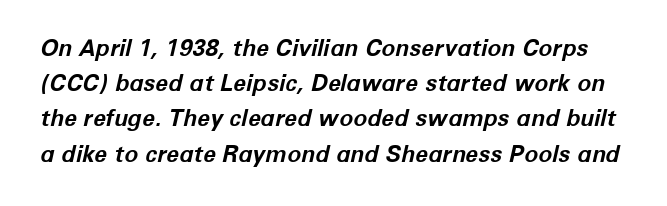
{"italic": "yes", "lean": "right", "slant_degrees": 12, "bold": "yes", "underline": "no", "line_spacing": "normal", "line_spacing_ratio": 1.53, "letter_spacing": "normal", "letter_spacing_em": 0.0, "glyph_px": 23}
